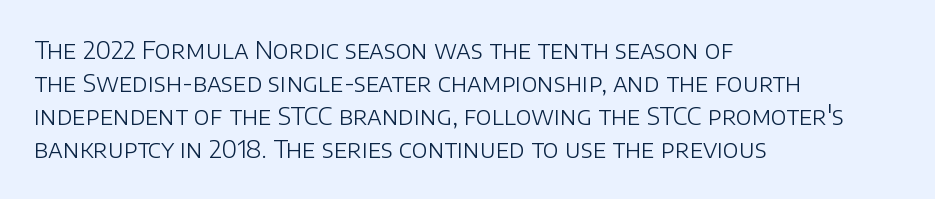
Horizontally, the lines are justified to the leading edge only. A roman cut, with each character standing at attention. The lines sit at an ordinary, default distance from one another. The font sits on the lighter half of the weight spectrum, regular included. Just letters on the line, the space beneath them empty. Standard letterfit; no display-style spreading of the glyphs.
